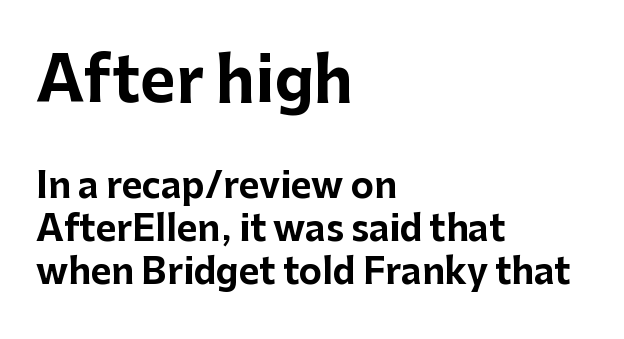
Q: Is the text bold? A: Yes.
Q: Is the text italic (slanted)? A: No, it is upright.
Q: Is the typeface a serif or a sans-serif typeface? A: Sans-serif.
Q: Is the text underlined? A: No.
Q: How is the paragraph aligned? A: Left-aligned.
Q: Is the spacing between letters normal or unusually wide? A: Normal.
Q: Which block of text is set in a larger size, the first (top) or the second (bottom)? A: The first (top) one.
Q: Width (condensed, normal, or wide)? A: Normal.
Q: Stroke contrast? A: Low.
Q: x-height? A: Medium.
Q: Monospaced? A: No.
